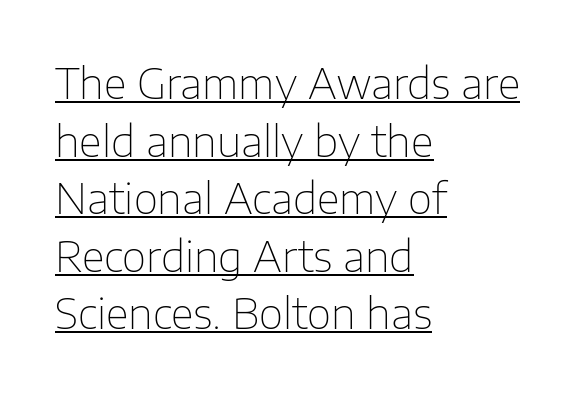
The image shows 42 px thin sans-serif type, upright; set left-aligned, normal line spacing (1.37x), normal letter spacing, underlined; low stroke contrast and a medium x-height.
